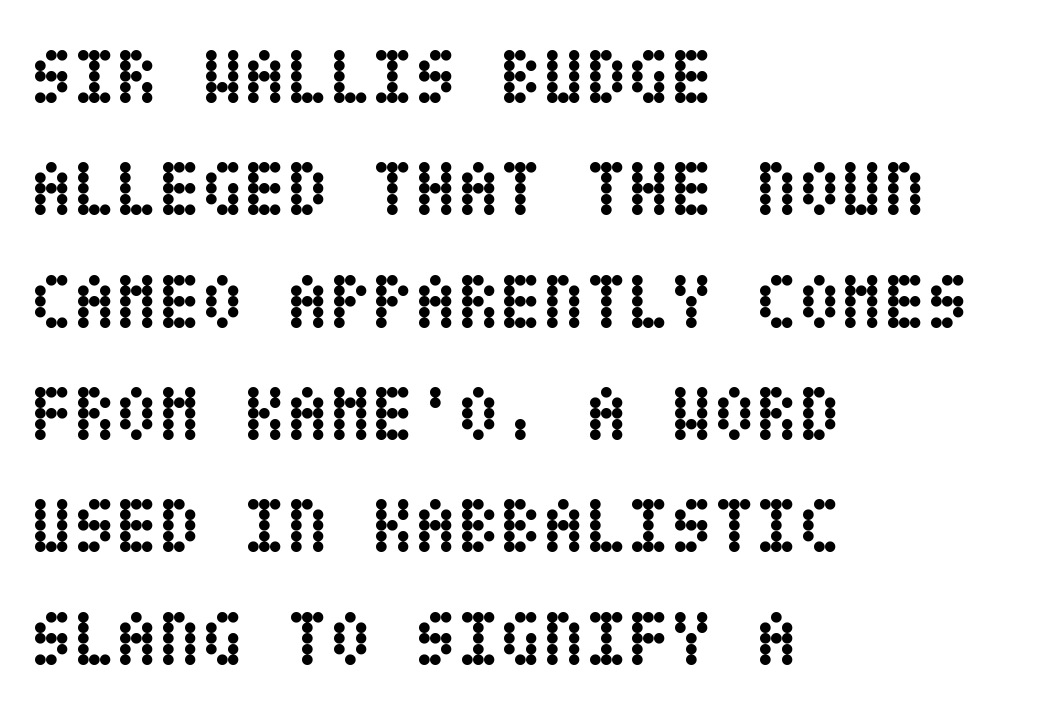
The image shows 78 px semibold, condensed type, upright; set left-aligned, normal line spacing (1.44x), normal letter spacing, not underlined; low stroke contrast and a large x-height.
